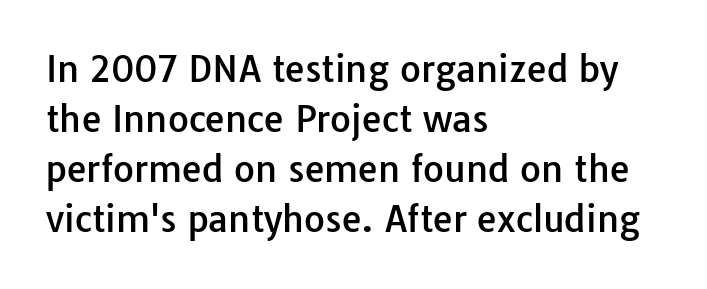
{"serif": "no", "italic": "no", "width": "normal", "stroke_contrast": "low", "x_height": "medium", "monospaced": "no", "underline": "no", "align": "left", "line_spacing": "normal", "line_spacing_ratio": 1.39, "letter_spacing": "normal", "letter_spacing_em": 0.0, "glyph_px": 36}
